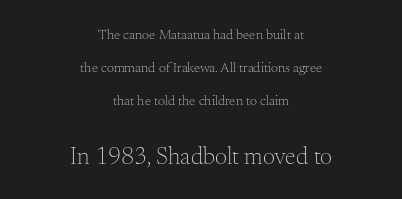
Q: Is the text bold? A: No.
Q: Is the text italic (slanted)? A: No, it is upright.
Q: Is the text underlined? A: No.
Q: How is the paragraph aligned? A: Centered.
Q: Is the spacing between letters normal or unusually wide? A: Normal.
Q: Is the spacing between lines tight, normal or loose? A: Loose.
Q: Which block of text is set in a larger size, the first (top) or the second (bottom)? A: The second (bottom) one.
